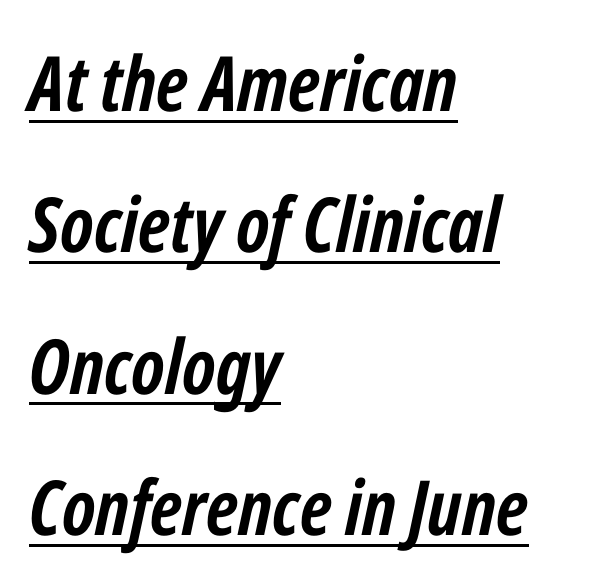
Horizontally, the lines are justified to the leading edge only. Chunky letters — that's bold for sure. Standard letterfit; no display-style spreading of the glyphs. Proportional: the letters do not fall into vertical columns.
